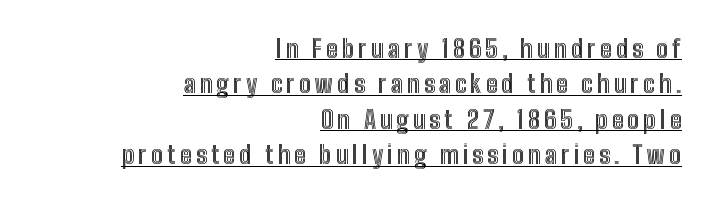
{"italic": "no", "underline": "yes", "align": "right", "line_spacing": "normal", "line_spacing_ratio": 1.42, "glyph_px": 25}
